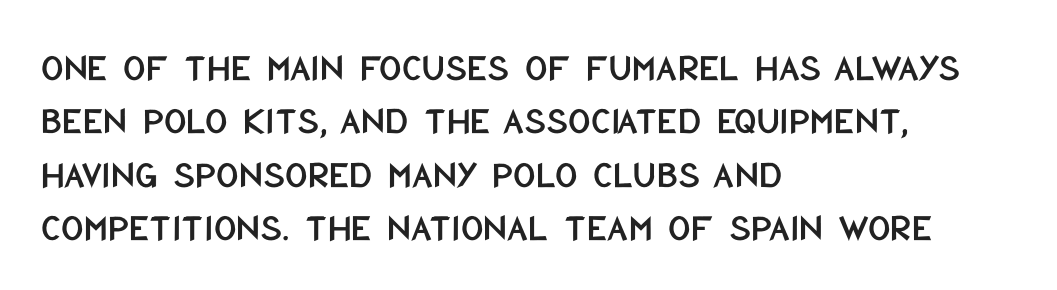
Q: Is the text italic (slanted)? A: No, it is upright.
Q: Is the typeface a serif or a sans-serif typeface? A: Sans-serif.
Q: Is the text underlined? A: No.
Q: How is the paragraph aligned? A: Left-aligned.
Q: Is the spacing between letters normal or unusually wide? A: Normal.
Q: Is the spacing between lines tight, normal or loose? A: Normal.
Q: Width (condensed, normal, or wide)? A: Condensed.
Q: Stroke contrast? A: Low.
Q: x-height? A: Large.
Q: Monospaced? A: No.
